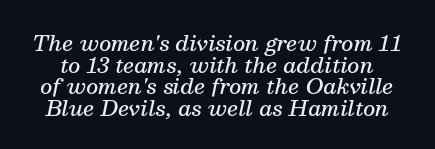
{"italic": "yes", "lean": "right", "slant_degrees": 13, "bold": "semi", "underline": "no", "line_spacing": "tight", "line_spacing_ratio": 1.03, "letter_spacing": "normal", "letter_spacing_em": 0.0, "glyph_px": 21}
